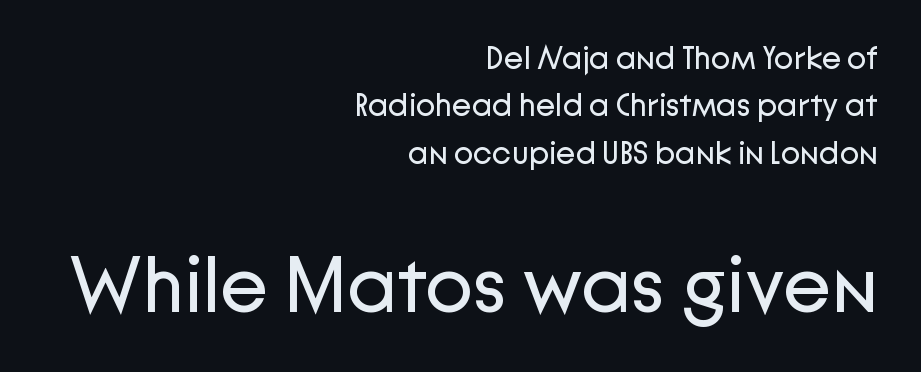
The image shows 79 px regular-weight sans-serif type, upright; set right-aligned, normal line spacing (1.48x), normal letter spacing, not underlined; the second (bottom) block is 2.47x larger; low stroke contrast and a medium x-height.
